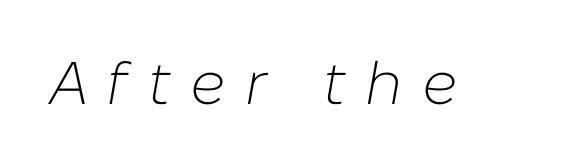
This sample has the flowing, uneven cadence of proportional lettering. The letters are spread apart with noticeably loose tracking. Beneath every word, the page is bare. The letterforms sit at book weight or below.
